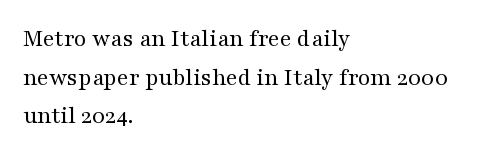
Q: Is the text bold? A: No.
Q: Is the text italic (slanted)? A: No, it is upright.
Q: Is the text underlined? A: No.
Q: How is the paragraph aligned? A: Left-aligned.
Q: Is the spacing between letters normal or unusually wide? A: Normal.
Q: Is the spacing between lines tight, normal or loose? A: Normal.
